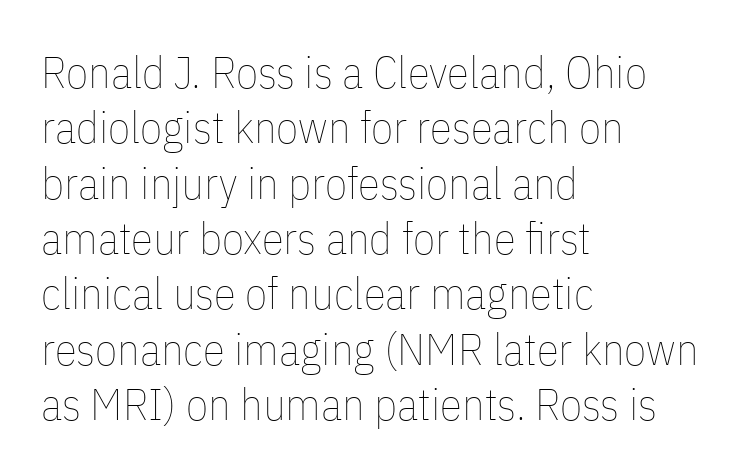
Here the designer chose a conventional face with non-uniform glyph widths. What stands out about the letter spacing? Nothing — it is the standard amount. Weight: not bold — regular or lighter. Does the copy run flush right? No — it runs flush left. The space beneath each line is pristine and unruled.
